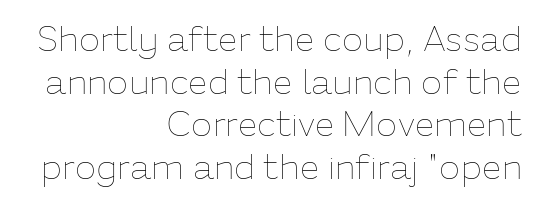
Inter-character spacing is left at the font's built-in metrics. Notice how the stems are strictly vertical — no italics here. Heaviness? Minimal to ordinary, like unemphasized prose. The gap between lines stays unmarked. The face used here is proportionally spaced, like ordinary book or web type.
